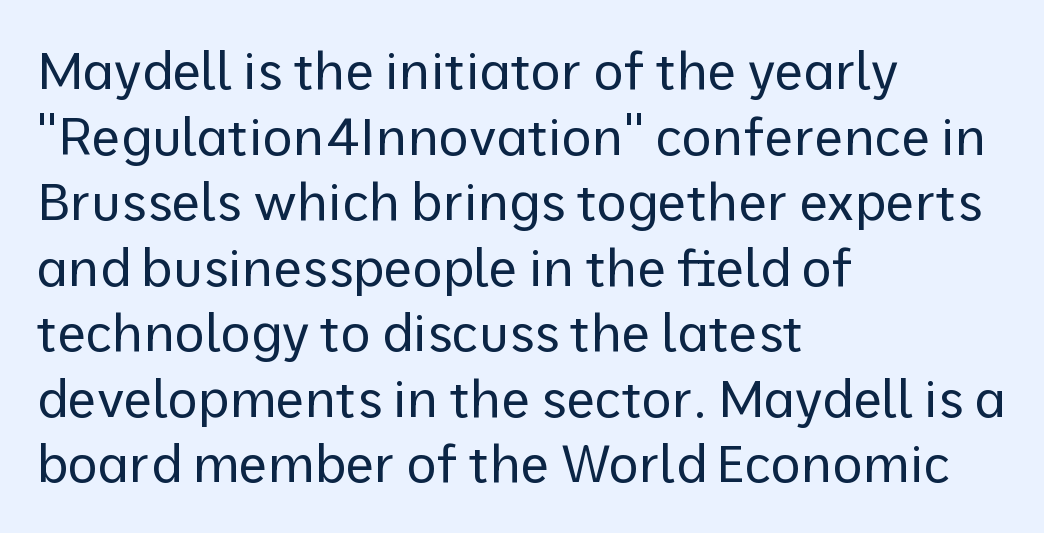
{"serif": "no", "italic": "no", "bold": "no", "weight": "regular", "width": "normal", "stroke_contrast": "low", "x_height": "medium", "monospaced": "no", "underline": "no", "align": "left", "line_spacing": "normal", "line_spacing_ratio": 1.26, "letter_spacing": "normal", "letter_spacing_em": 0.0, "glyph_px": 52}
